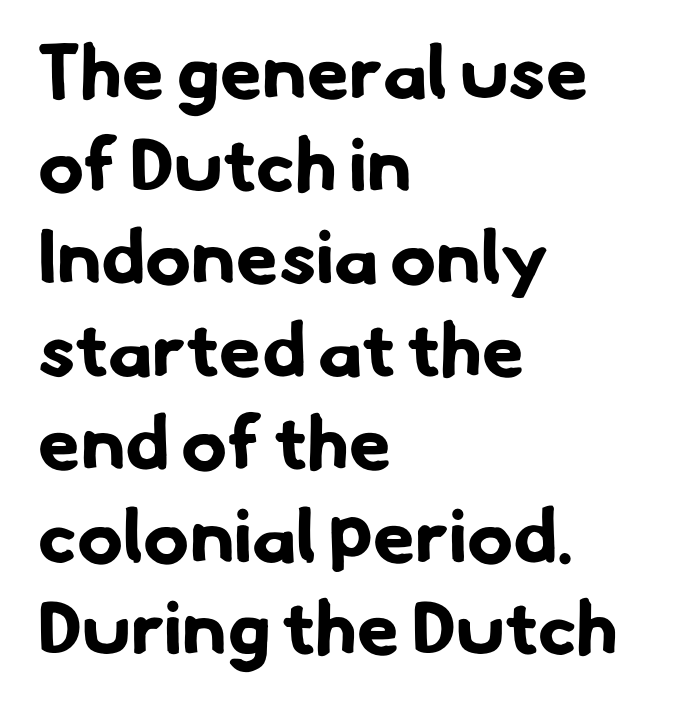
{"serif": "no", "bold": "yes", "weight": "bold", "width": "normal", "stroke_contrast": "low", "x_height": "small", "monospaced": "no", "underline": "no", "align": "left", "line_spacing_ratio": 1.22, "letter_spacing": "normal", "letter_spacing_em": 0.0, "glyph_px": 76}
